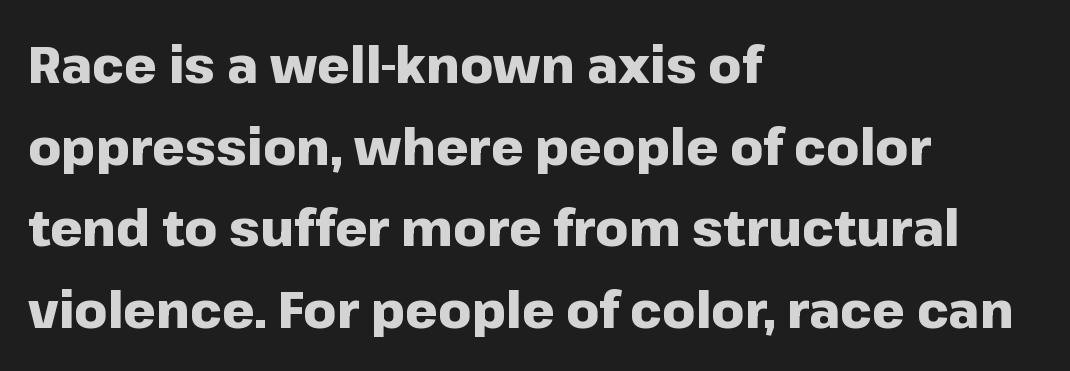
Q: Is the text bold? A: Yes.
Q: Is the text italic (slanted)? A: No, it is upright.
Q: Is the typeface a serif or a sans-serif typeface? A: Sans-serif.
Q: Is the text underlined? A: No.
Q: How is the paragraph aligned? A: Left-aligned.
Q: Is the spacing between letters normal or unusually wide? A: Normal.
Q: Is the spacing between lines tight, normal or loose? A: Normal.
Q: Width (condensed, normal, or wide)? A: Normal.
Q: Stroke contrast? A: Low.
Q: x-height? A: Medium.
Q: Monospaced? A: No.
